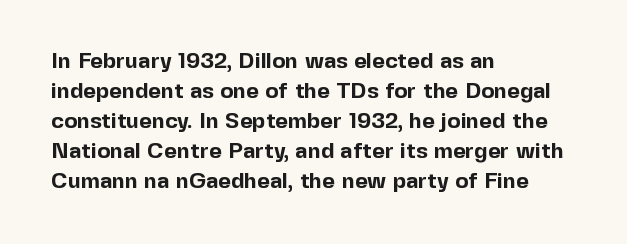
Q: Is the text bold? A: Yes.
Q: Is the text italic (slanted)? A: No, it is upright.
Q: Is the text underlined? A: No.
Q: How is the paragraph aligned? A: Left-aligned.
Q: Is the spacing between letters normal or unusually wide? A: Normal.
Q: Is the spacing between lines tight, normal or loose? A: Normal.
